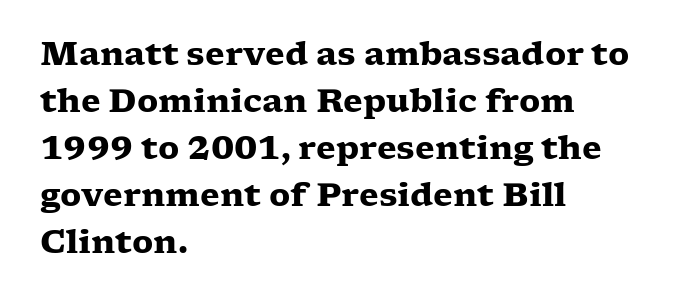
Q: Is the text bold? A: Yes.
Q: Is the text italic (slanted)? A: No, it is upright.
Q: Is the typeface a serif or a sans-serif typeface? A: Serif.
Q: Is the text underlined? A: No.
Q: How is the paragraph aligned? A: Left-aligned.
Q: Is the spacing between letters normal or unusually wide? A: Normal.
Q: Is the spacing between lines tight, normal or loose? A: Normal.
Q: Width (condensed, normal, or wide)? A: Wide.
Q: Stroke contrast? A: Low.
Q: x-height? A: Medium.
Q: Monospaced? A: No.
